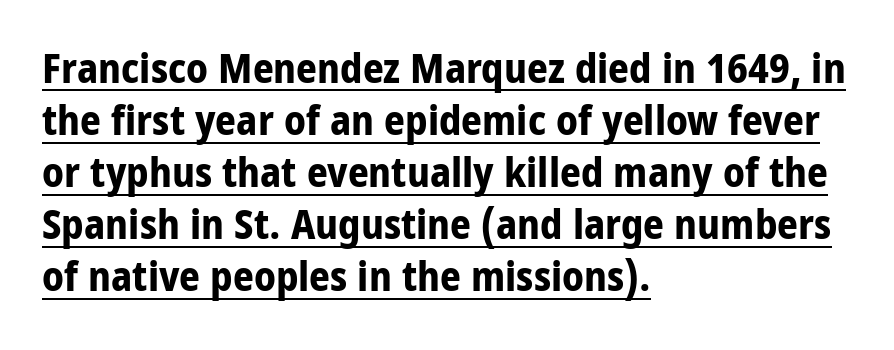
{"serif": "no", "italic": "no", "bold": "yes", "weight": "bold", "width": "condensed", "stroke_contrast": "low", "x_height": "large", "monospaced": "no", "underline": "yes", "align": "left", "line_spacing": "normal", "line_spacing_ratio": 1.27, "letter_spacing": "normal", "letter_spacing_em": 0.0, "glyph_px": 41}
